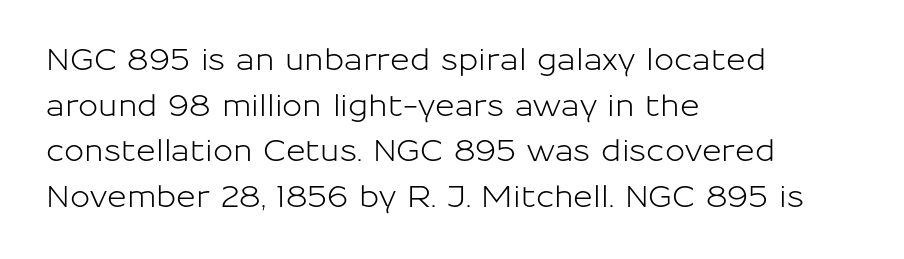
Q: Is the text italic (slanted)? A: No, it is upright.
Q: Is the typeface a serif or a sans-serif typeface? A: Sans-serif.
Q: Is the text underlined? A: No.
Q: How is the paragraph aligned? A: Left-aligned.
Q: Is the spacing between letters normal or unusually wide? A: Normal.
Q: Is the spacing between lines tight, normal or loose? A: Normal.
Q: Width (condensed, normal, or wide)? A: Normal.
Q: Stroke contrast? A: Low.
Q: x-height? A: Medium.
Q: Monospaced? A: No.
